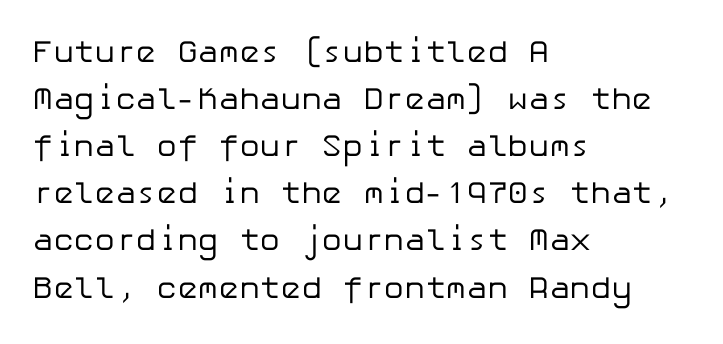
The font family rendered here belongs to the sans-serif group. Weight: in the light-to-regular range. Is the block centered? No — it sits flush against the left margin. Ascenders rise straight up at ninety degrees. This rendering features lettering with no underline.
